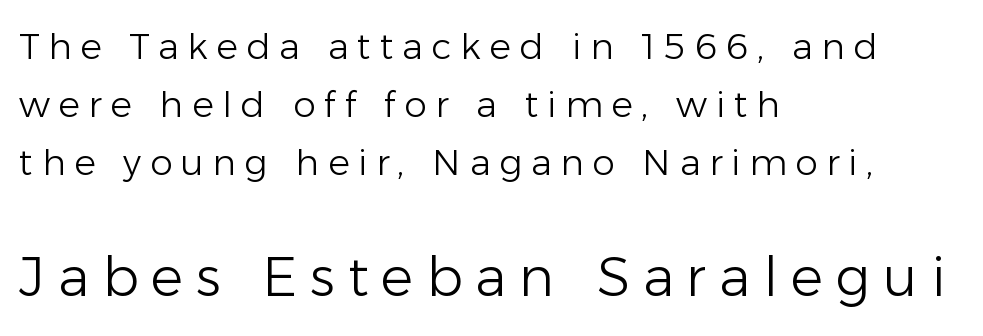
The image shows 54 px light sans-serif type, upright; set left-aligned, normal line spacing (1.61x), unusually wide letter spacing (+0.24 em), not underlined; the second (bottom) block is 1.5x larger; low stroke contrast and a medium x-height.
